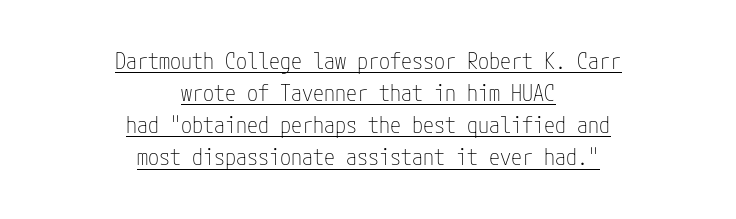
The image shows 22 px text type, upright; set centered, normal line spacing (1.46x), normal letter spacing, underlined.
